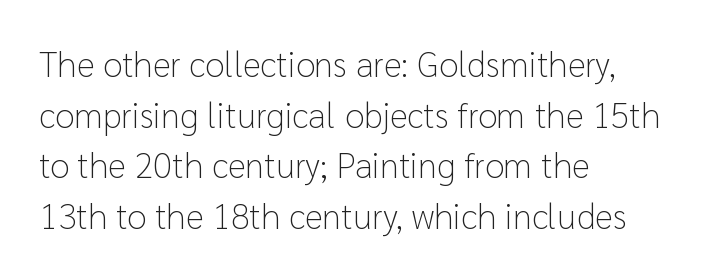
You can tell from the bare stems that sans-serif type was used. Think of a printed novel: that variable character pitch is what you see here. Typeset ragged right — the left edge is the straight one. Tracking here is standard; glyphs follow each other at the usual distance. Rule under the text: the space is simply empty. Is the type heavy? It reads as light-to-regular instead.
